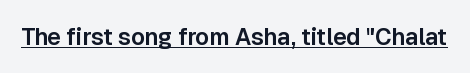
You can see a thin bar hugging the bottom of the glyphs. This rendering leaves character spacing at its baseline value. Style check: upright.
